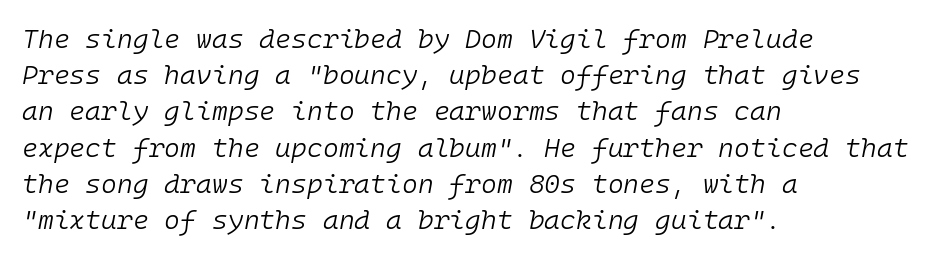
The image shows 27 px text type, italic (leaning right); set left-aligned, normal line spacing (1.34x), normal letter spacing, not underlined.
